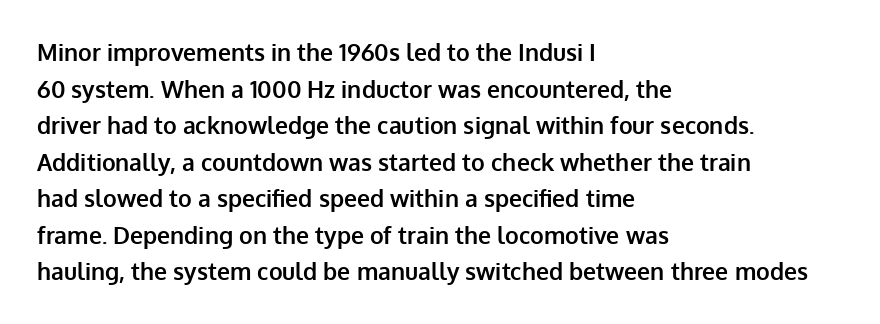
The image shows 23 px bold type, upright; set left-aligned, normal line spacing (1.59x), normal letter spacing, not underlined.
